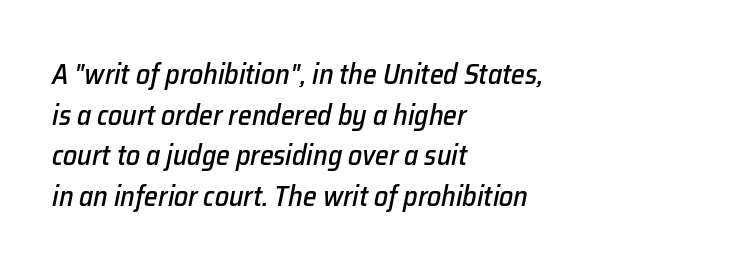
{"italic": "yes", "lean": "right", "slant_degrees": 12, "width": "normal", "stroke_contrast": "low", "x_height": "medium", "monospaced": "no", "underline": "no", "align": "left", "line_spacing": "normal", "line_spacing_ratio": 1.45, "letter_spacing": "normal", "letter_spacing_em": 0.0, "glyph_px": 28}
